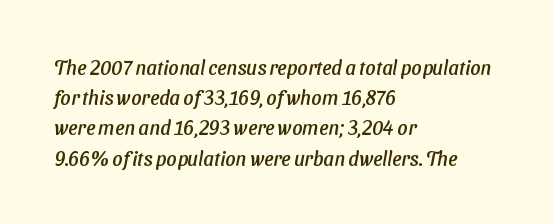
Q: Is the text underlined? A: No.
Q: How is the paragraph aligned? A: Left-aligned.
Q: Is the spacing between letters normal or unusually wide? A: Normal.
Q: Is the spacing between lines tight, normal or loose? A: Normal.
